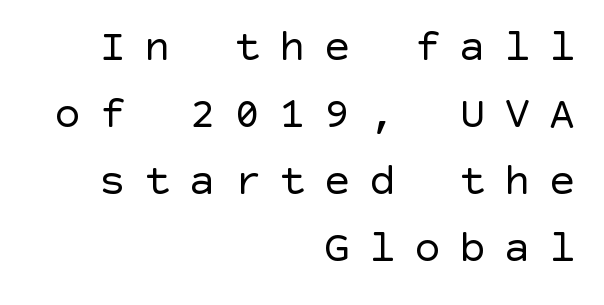
Ordinary non-slanted type is in use. Rows of type keep a routine distance in the vertical direction. A flush-right, rag-left setting is used for this passage. The strokes carry an ordinary text weight at most. Does extra space separate the letters? Yes, quite a lot of it.
